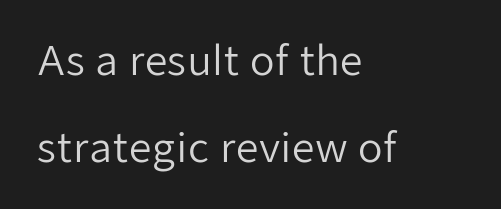
{"serif": "no", "italic": "no", "bold": "no", "weight": "regular", "width": "normal", "stroke_contrast": "low", "x_height": "medium", "monospaced": "no", "underline": "no", "align": "left", "line_spacing": "loose", "line_spacing_ratio": 2.18, "letter_spacing": "normal", "letter_spacing_em": 0.0, "glyph_px": 40}
